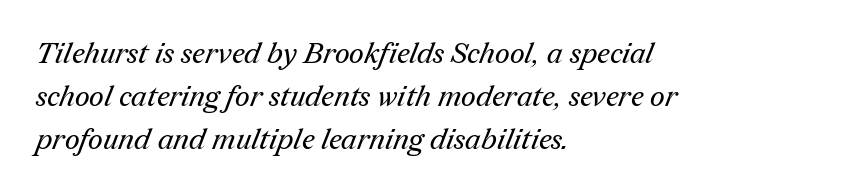
{"serif": "yes", "bold": "no", "weight": "regular", "width": "normal", "stroke_contrast": "medium", "x_height": "medium", "monospaced": "no", "underline": "no", "align": "left", "line_spacing": "normal", "line_spacing_ratio": 1.48, "letter_spacing": "normal", "letter_spacing_em": 0.0, "glyph_px": 29}
